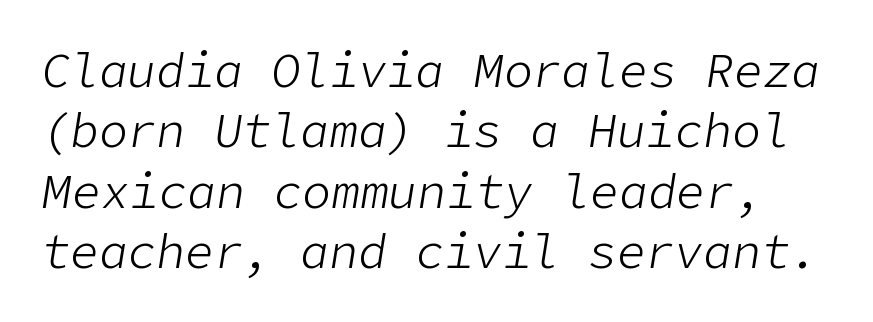
The image shows 48 px light type, italic (leaning right); set normal line spacing (1.26x), normal letter spacing, not underlined; low stroke contrast and a medium x-height.
